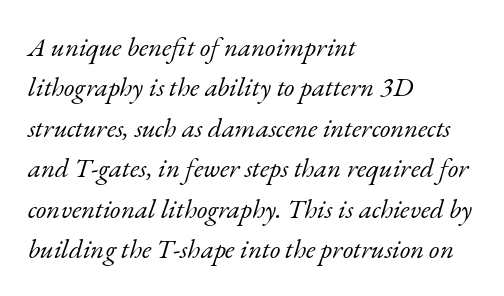
The letters sit at their default tracking, neither squeezed nor spread. Leading: standard. Designer's note — italics engaged. Beneath every word, the page is bare.
